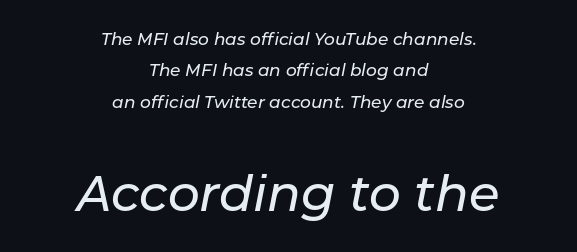
{"italic": "yes", "lean": "right", "slant_degrees": 11, "width": "normal", "stroke_contrast": "low", "x_height": "medium", "monospaced": "no", "underline": "no", "align": "center", "line_spacing_ratio": 1.84, "letter_spacing": "normal", "letter_spacing_em": 0.0, "larger_block": "second", "size_ratio": 2.94, "glyph_px": 50}
